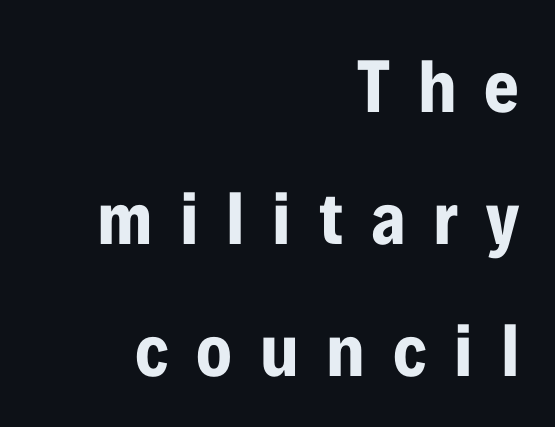
Q: Is the text bold? A: Yes.
Q: Is the text italic (slanted)? A: No, it is upright.
Q: Is the typeface a serif or a sans-serif typeface? A: Sans-serif.
Q: Is the text underlined? A: No.
Q: How is the paragraph aligned? A: Right-aligned.
Q: Is the spacing between letters normal or unusually wide? A: Unusually wide.
Q: Width (condensed, normal, or wide)? A: Condensed.
Q: Stroke contrast? A: Low.
Q: x-height? A: Medium.
Q: Monospaced? A: No.
